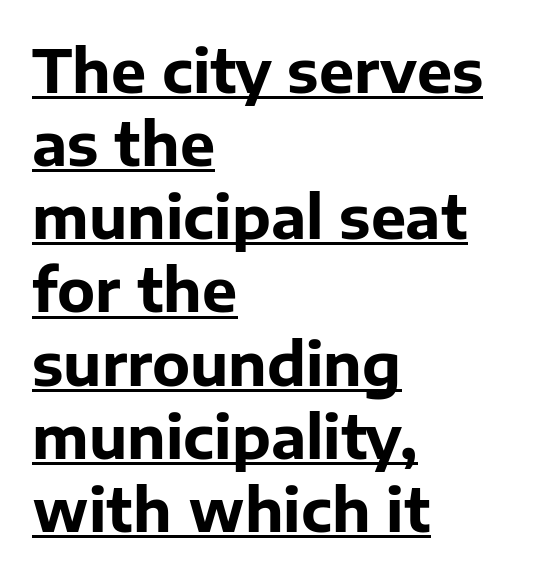
Note the varied advance widths — an 'i' is clearly narrower than an 'm'. Caption: lettering with a line underneath. Its strokes are broad and dark, the hallmark of bold type. No italicization has been applied; the sample stays upright.
